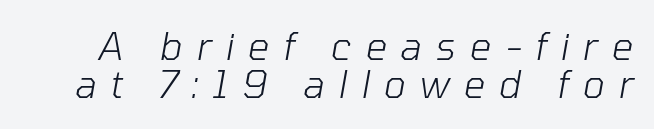
Q: Is the text bold? A: No.
Q: Is the text italic (slanted)? A: Yes, it leans right by about 10 degrees.
Q: Is the text underlined? A: No.
Q: Is the spacing between letters normal or unusually wide? A: Unusually wide.
Q: Is the spacing between lines tight, normal or loose? A: Tight.
Q: Width (condensed, normal, or wide)? A: Normal.
Q: Stroke contrast? A: Low.
Q: x-height? A: Medium.
Q: Monospaced? A: No.
